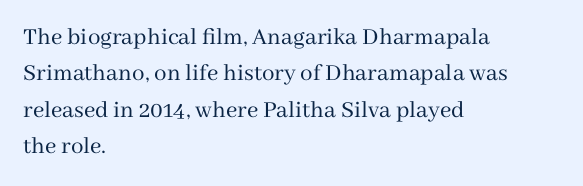
Q: Is the text bold? A: No.
Q: Is the text italic (slanted)? A: No, it is upright.
Q: Is the text underlined? A: No.
Q: How is the paragraph aligned? A: Left-aligned.
Q: Is the spacing between letters normal or unusually wide? A: Normal.
Q: Is the spacing between lines tight, normal or loose? A: Normal.
